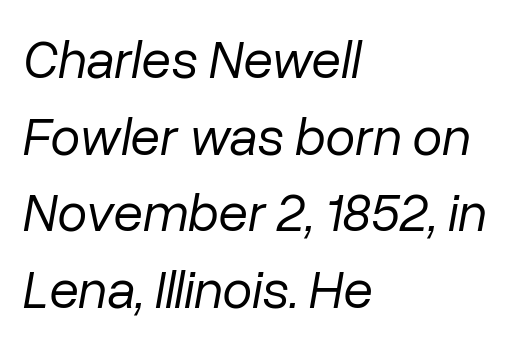
Q: Is the text bold? A: No.
Q: Is the text italic (slanted)? A: Yes, it leans right by about 10 degrees.
Q: Is the text underlined? A: No.
Q: How is the paragraph aligned? A: Left-aligned.
Q: Is the spacing between letters normal or unusually wide? A: Normal.
Q: Is the spacing between lines tight, normal or loose? A: Normal.
Q: Width (condensed, normal, or wide)? A: Normal.
Q: Stroke contrast? A: Low.
Q: x-height? A: Medium.
Q: Monospaced? A: No.
